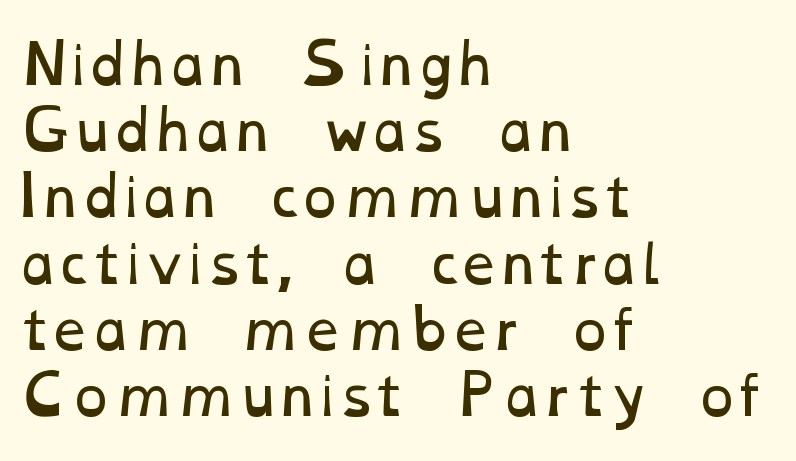
The image shows 53 px regular-weight, wide type; set left-aligned, normal line spacing (1.25x), normal letter spacing, not underlined; low stroke contrast and a medium x-height.
